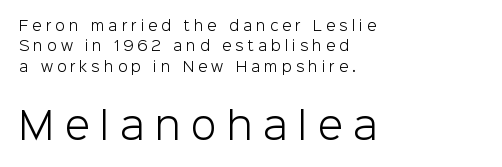
{"serif": "no", "italic": "no", "bold": "no", "weight": "light", "width": "normal", "stroke_contrast": "low", "x_height": "medium", "monospaced": "no", "underline": "no", "align": "left", "line_spacing": "normal", "line_spacing_ratio": 1.46, "letter_spacing": "wide", "letter_spacing_em": 0.28, "larger_block": "second", "size_ratio": 2.64, "glyph_px": 37}
